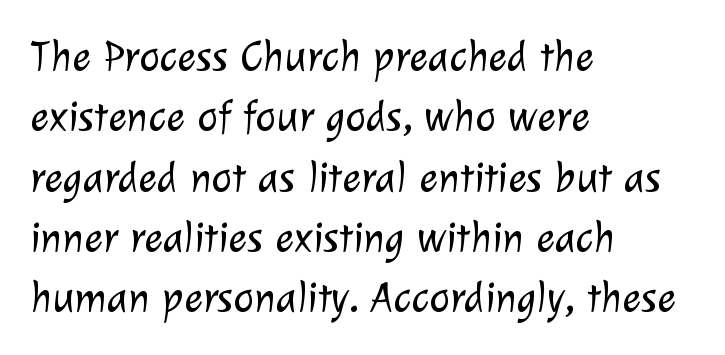
The image shows 44 px light sans-serif type; set left-aligned, normal line spacing (1.37x), normal letter spacing, not underlined; low stroke contrast and a medium x-height.
